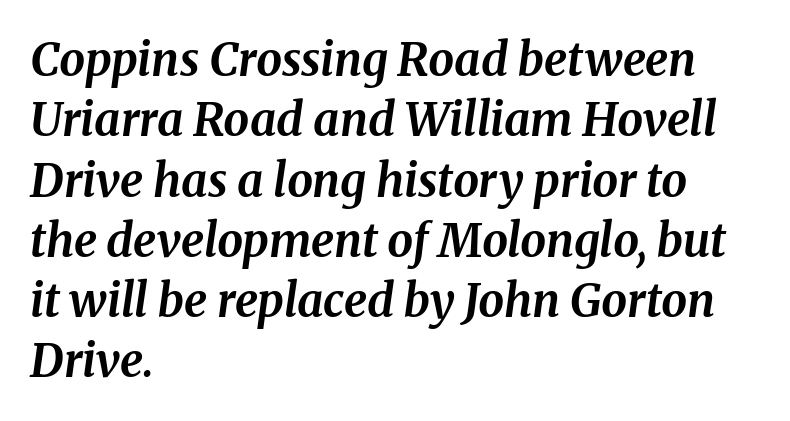
Reading down the block, your eye returns to a fixed left position each line. Nobody drew a line under any word here. Its strokes are broad and dark, the hallmark of bold type. Compared with typical body copy, the letter spacing here is the same. Looks like regular typesetting: each glyph gets only the width it needs.
